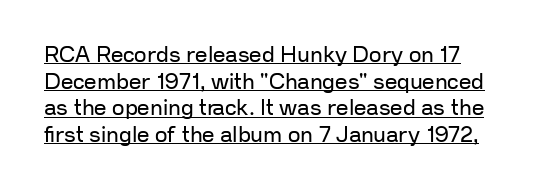
The image shows 22 px text type, upright; set line spacing 1.21x, normal letter spacing, underlined.
